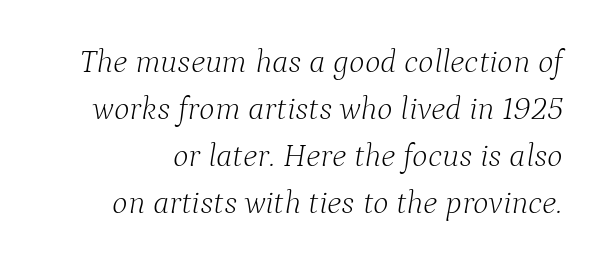
Is this a fixed-width face? No — the glyphs have proportional, varying widths. These lines are composed in type with serifs. If you measured baseline to baseline, you'd find a middling distance. Letters have the restrained weight of plain body copy at most. Underlining? Definitely not there. Does the lettering tilt? It does — this is italic.
